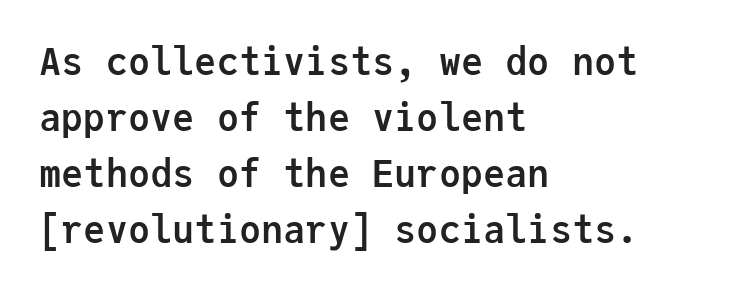
Q: Is the text bold? A: Yes.
Q: Is the text italic (slanted)? A: No, it is upright.
Q: Is the typeface a serif or a sans-serif typeface? A: Sans-serif.
Q: Is the text underlined? A: No.
Q: How is the paragraph aligned? A: Left-aligned.
Q: Is the spacing between letters normal or unusually wide? A: Normal.
Q: Is the spacing between lines tight, normal or loose? A: Normal.
Q: Width (condensed, normal, or wide)? A: Normal.
Q: Stroke contrast? A: Low.
Q: x-height? A: Medium.
Q: Monospaced? A: Yes.
